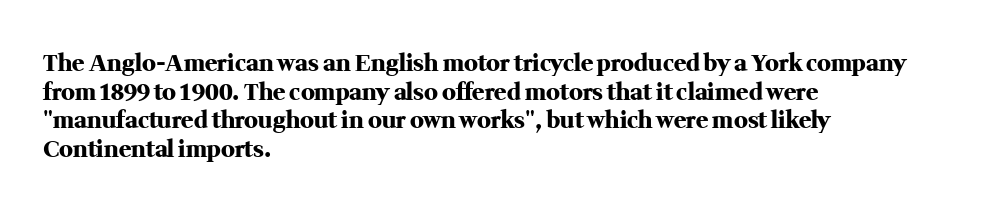
Q: Is the text bold? A: Yes.
Q: Is the text italic (slanted)? A: No, it is upright.
Q: Is the text underlined? A: No.
Q: How is the paragraph aligned? A: Left-aligned.
Q: Is the spacing between letters normal or unusually wide? A: Normal.
